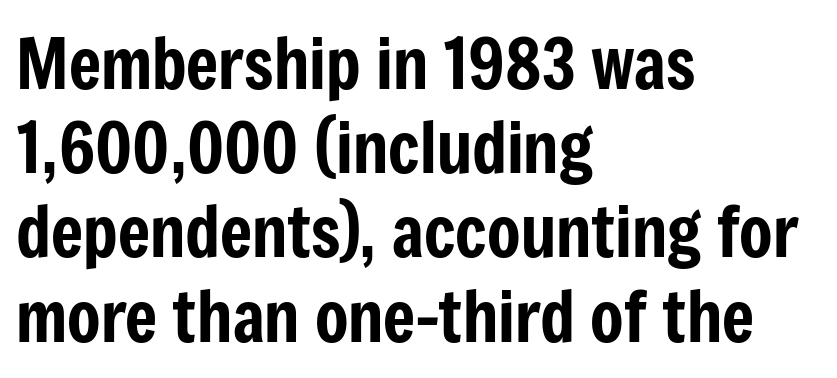
The image shows 69 px condensed sans-serif type, upright; set left-aligned, line spacing 1.22x, normal letter spacing, not underlined; low stroke contrast and a medium x-height.
